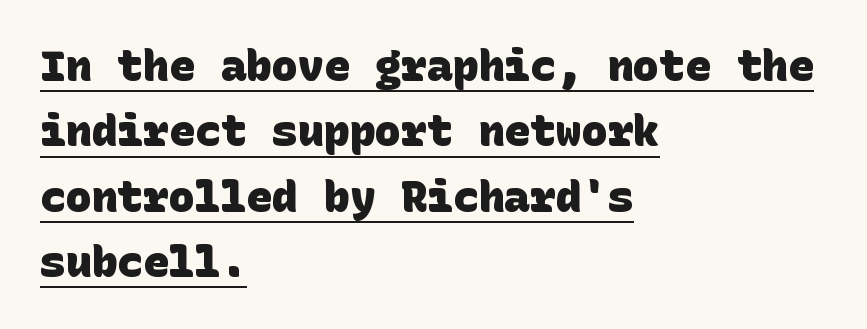
Q: Is the text bold? A: Yes.
Q: Is the typeface a serif or a sans-serif typeface? A: Sans-serif.
Q: Is the text underlined? A: Yes.
Q: How is the paragraph aligned? A: Left-aligned.
Q: Is the spacing between letters normal or unusually wide? A: Normal.
Q: Is the spacing between lines tight, normal or loose? A: Normal.
Q: Width (condensed, normal, or wide)? A: Normal.
Q: Stroke contrast? A: Low.
Q: x-height? A: Large.
